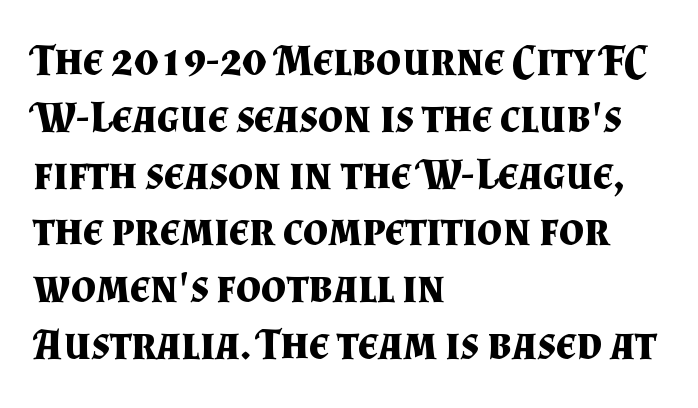
{"serif": "yes", "italic": "no", "bold": "yes", "weight": "bold", "width": "normal", "stroke_contrast": "medium", "x_height": "small", "monospaced": "no", "underline": "no", "align": "left", "line_spacing": "normal", "line_spacing_ratio": 1.29, "letter_spacing": "normal", "letter_spacing_em": 0.0, "glyph_px": 44}
